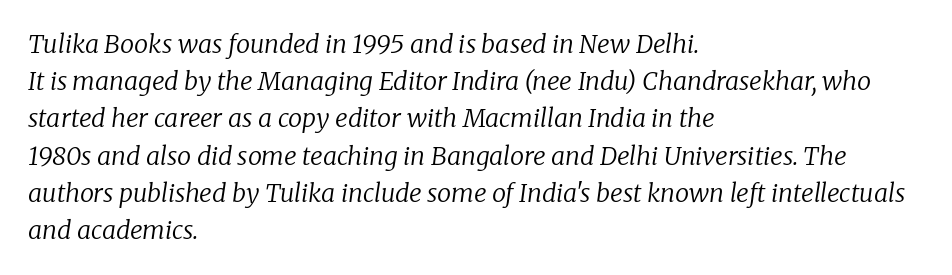
{"italic": "yes", "lean": "right", "slant_degrees": 8, "bold": "no", "underline": "no", "align": "left", "line_spacing": "normal", "line_spacing_ratio": 1.49, "letter_spacing": "normal", "letter_spacing_em": 0.0, "glyph_px": 25}
